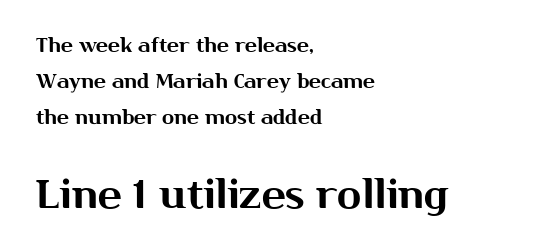
The image shows 40 px sans-serif type, upright; set left-aligned, line spacing 1.8x, normal letter spacing, not underlined; the second (bottom) block is 2.0x larger; medium stroke contrast and a medium x-height.
